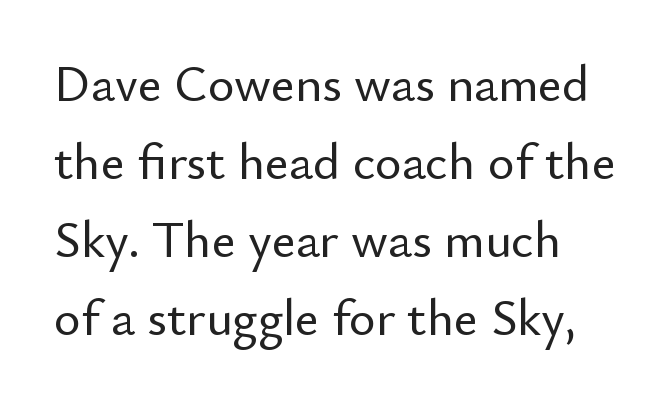
The image shows 51 px sans-serif type, upright; set normal line spacing (1.53x), normal letter spacing, not underlined; low stroke contrast and a small x-height.
